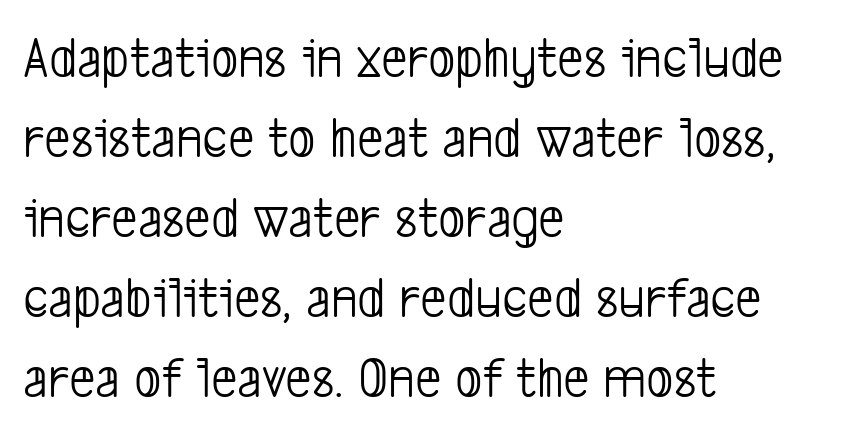
{"serif": "no", "bold": "no", "weight": "light", "width": "condensed", "stroke_contrast": "low", "x_height": "medium", "monospaced": "no", "underline": "no", "align": "left", "line_spacing": "normal", "line_spacing_ratio": 1.38, "letter_spacing": "normal", "letter_spacing_em": 0.0, "glyph_px": 58}
